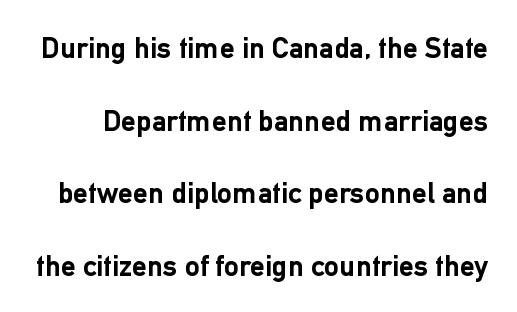
The image shows 30 px semibold sans-serif type, upright; set loose line spacing (2.42x), normal letter spacing, not underlined; low stroke contrast and a medium x-height.
